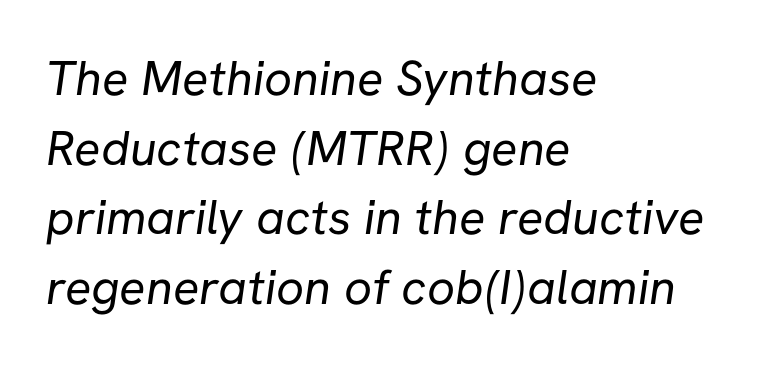
Line spacing here is normal. Look at the bottom of the vertical strokes: they stop flat, with no serifs. These glyphs show unthickened strokes, regular width or finer. Type without underlining. The face used here is proportionally spaced, like ordinary book or web type. A typesetter would call this zero additional tracking.
